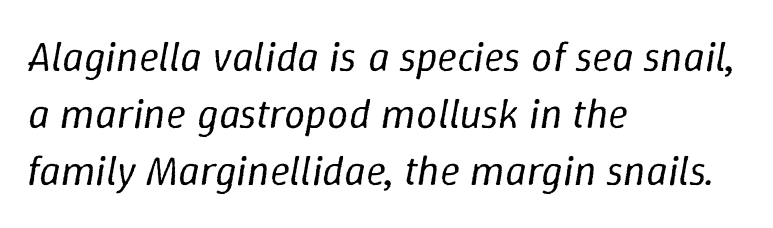
{"italic": "yes", "lean": "right", "slant_degrees": 9, "bold": "no", "weight": "regular", "width": "normal", "stroke_contrast": "low", "x_height": "medium", "monospaced": "no", "underline": "no", "align": "left", "line_spacing": "normal", "line_spacing_ratio": 1.36, "letter_spacing": "normal", "letter_spacing_em": 0.0, "glyph_px": 42}
